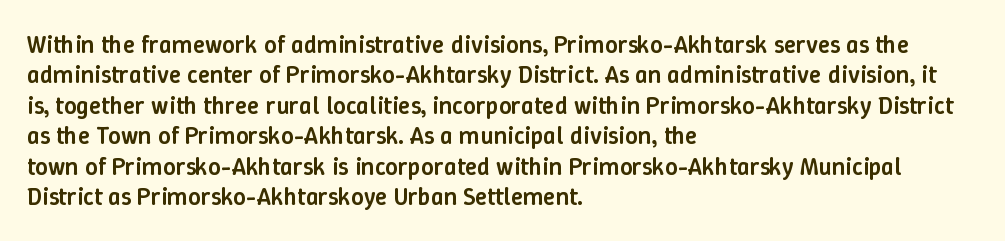
This is moderately heavy type, rendered in semibold. The lines are quadded left. The words here are not underlined. Look at the tracking — it's just the regular setting, nothing added. No italicization has been applied; the sample stays upright.
